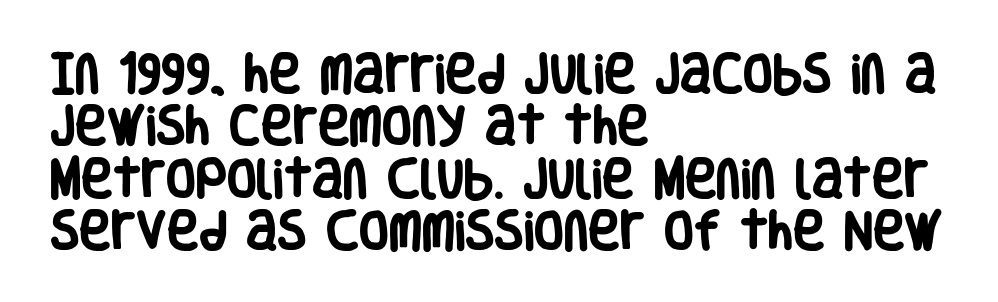
{"serif": "no", "italic": "no", "bold": "yes", "weight": "heavy", "width": "condensed", "stroke_contrast": "low", "x_height": "large", "monospaced": "no", "underline": "no", "align": "left", "line_spacing_ratio": 1.22, "letter_spacing": "normal", "letter_spacing_em": 0.0, "glyph_px": 43}
